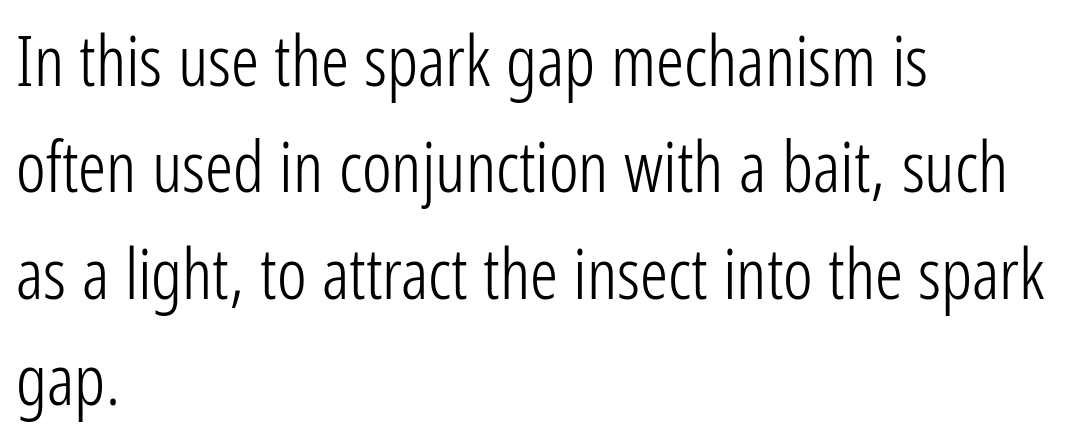
Q: Is the text bold? A: No.
Q: Is the text italic (slanted)? A: No, it is upright.
Q: Is the typeface a serif or a sans-serif typeface? A: Sans-serif.
Q: Is the text underlined? A: No.
Q: How is the paragraph aligned? A: Left-aligned.
Q: Is the spacing between letters normal or unusually wide? A: Normal.
Q: Is the spacing between lines tight, normal or loose? A: Normal.
Q: Width (condensed, normal, or wide)? A: Condensed.
Q: Stroke contrast? A: Low.
Q: x-height? A: Medium.
Q: Monospaced? A: No.
